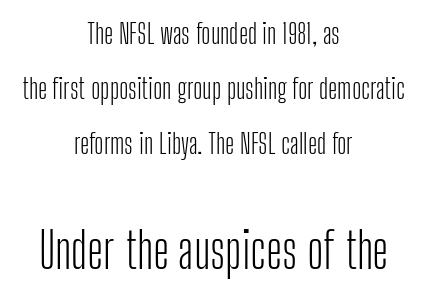
Q: Is the text bold? A: No.
Q: Is the text italic (slanted)? A: No, it is upright.
Q: Is the typeface a serif or a sans-serif typeface? A: Sans-serif.
Q: Is the text underlined? A: No.
Q: How is the paragraph aligned? A: Centered.
Q: Is the spacing between letters normal or unusually wide? A: Normal.
Q: Is the spacing between lines tight, normal or loose? A: Loose.
Q: Which block of text is set in a larger size, the first (top) or the second (bottom)? A: The second (bottom) one.
Q: Width (condensed, normal, or wide)? A: Condensed.
Q: Stroke contrast? A: Low.
Q: x-height? A: Medium.
Q: Monospaced? A: No.
